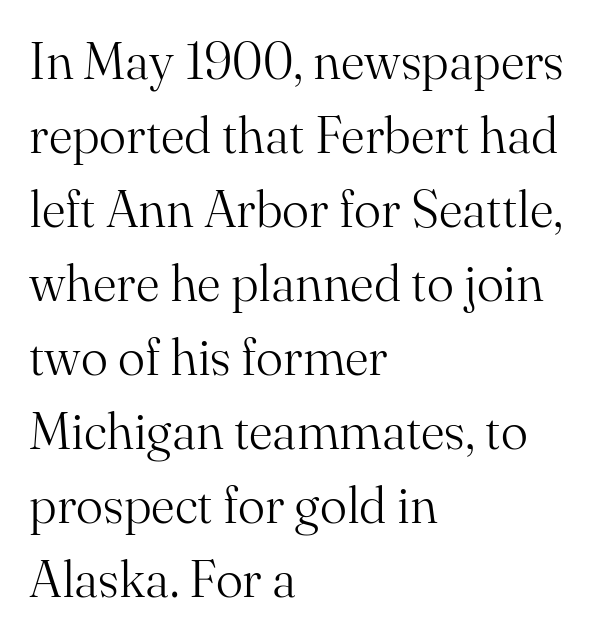
Q: Is the text bold? A: No.
Q: Is the text italic (slanted)? A: No, it is upright.
Q: Is the typeface a serif or a sans-serif typeface? A: Serif.
Q: Is the text underlined? A: No.
Q: How is the paragraph aligned? A: Left-aligned.
Q: Is the spacing between letters normal or unusually wide? A: Normal.
Q: Is the spacing between lines tight, normal or loose? A: Normal.
Q: Width (condensed, normal, or wide)? A: Normal.
Q: Stroke contrast? A: Medium.
Q: x-height? A: Small.
Q: Monospaced? A: No.
